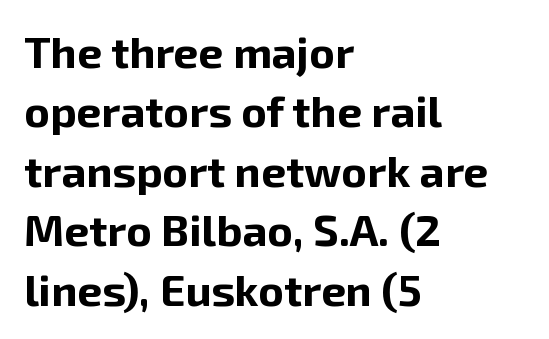
The image shows 44 px bold sans-serif type, upright; set left-aligned, normal line spacing (1.35x), normal letter spacing, not underlined; low stroke contrast and a medium x-height.
